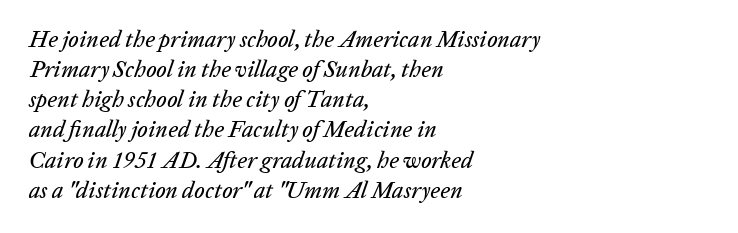
{"italic": "yes", "lean": "right", "slant_degrees": 20, "underline": "no", "align": "left", "line_spacing": "normal", "line_spacing_ratio": 1.31, "letter_spacing": "normal", "letter_spacing_em": 0.0, "glyph_px": 23}
